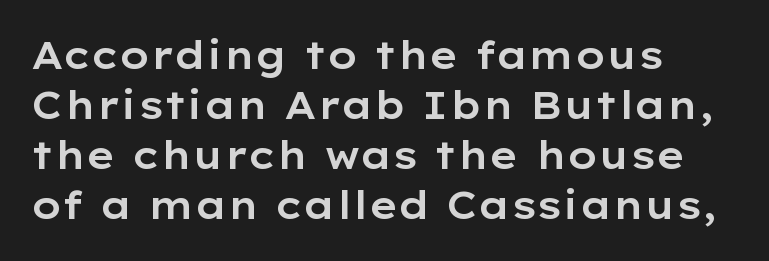
In CSS terms this would be text-align: left. Whoever set this chose a conventional vertical rhythm. Ordinary non-slanted type is in use. Do the characters align in a grid? No, the font is proportional. Stroke terminals: plain, sans-serif.
